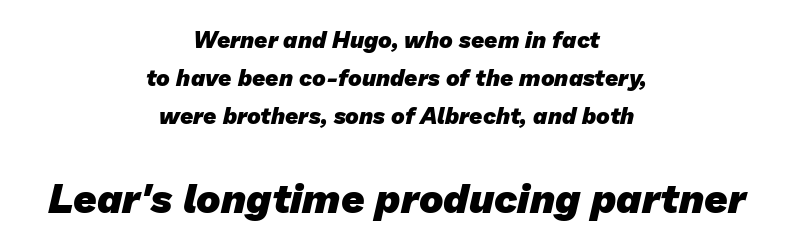
The rendering keeps characters at their native spacing. This is heavy type, rendered in bold. Note: smaller setting up top, larger setting below. The space between consecutive lines is moderate. Honestly, there is no underline to notice here at all.
